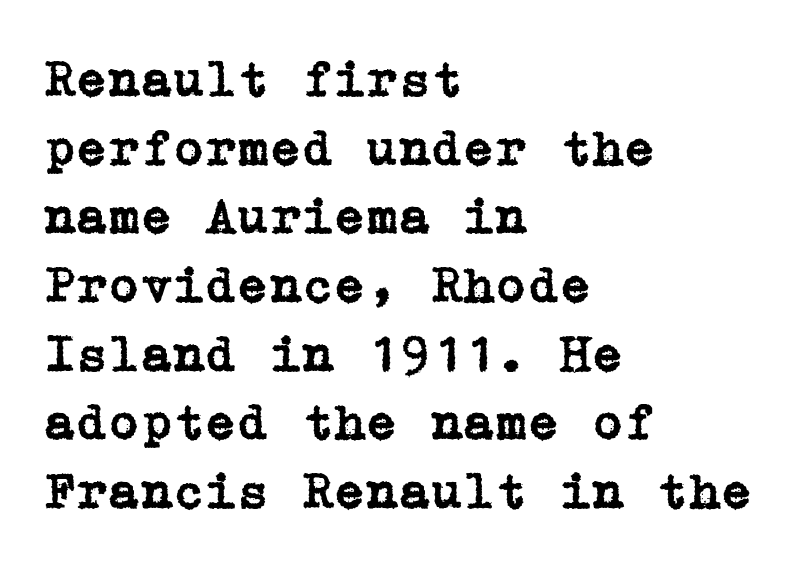
Q: Is the text italic (slanted)? A: No, it is upright.
Q: Is the typeface a serif or a sans-serif typeface? A: Serif.
Q: Is the text underlined? A: No.
Q: How is the paragraph aligned? A: Left-aligned.
Q: Is the spacing between letters normal or unusually wide? A: Normal.
Q: Is the spacing between lines tight, normal or loose? A: Normal.
Q: Width (condensed, normal, or wide)? A: Normal.
Q: Stroke contrast? A: Low.
Q: x-height? A: Medium.
